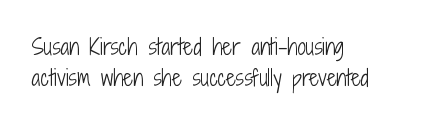
The image shows 21 px text type, upright; set left-aligned, normal line spacing (1.49x), normal letter spacing, not underlined.
